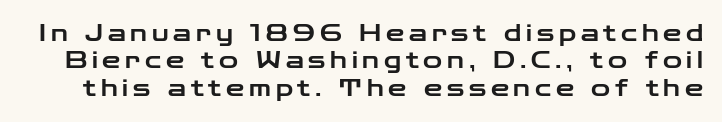
Q: Is the text italic (slanted)? A: No, it is upright.
Q: Is the text underlined? A: No.
Q: Is the spacing between letters normal or unusually wide? A: Unusually wide.
